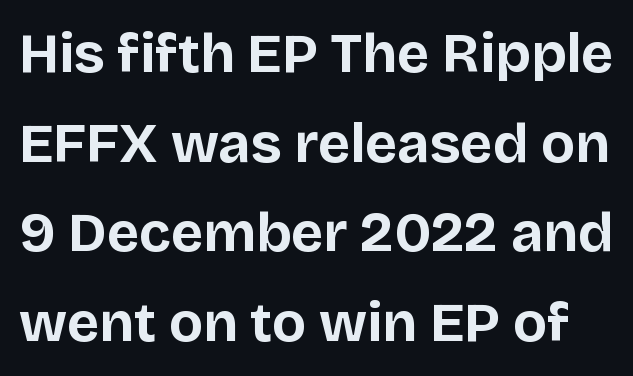
{"serif": "no", "italic": "no", "bold": "yes", "weight": "bold", "width": "normal", "stroke_contrast": "low", "x_height": "large", "monospaced": "no", "underline": "no", "line_spacing": "normal", "line_spacing_ratio": 1.6, "letter_spacing": "normal", "letter_spacing_em": 0.0, "glyph_px": 56}
